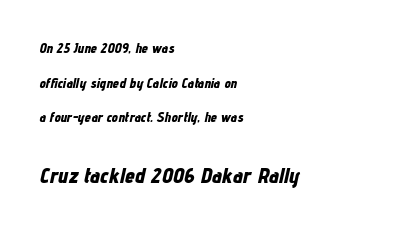
Q: Is the text bold? A: Yes.
Q: Is the text italic (slanted)? A: Yes, it leans right by about 12 degrees.
Q: Is the text underlined? A: No.
Q: How is the paragraph aligned? A: Left-aligned.
Q: Is the spacing between letters normal or unusually wide? A: Normal.
Q: Is the spacing between lines tight, normal or loose? A: Loose.
Q: Which block of text is set in a larger size, the first (top) or the second (bottom)? A: The second (bottom) one.
